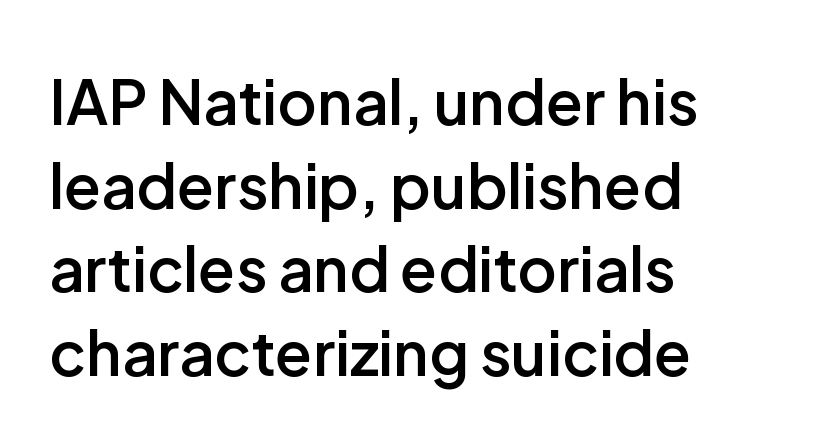
Is this a fixed-width face? No — the glyphs have proportional, varying widths. The line texture is even and compact thanks to regular tracking. Bare-footed words on every line. These lines are composed in type without serifs.
